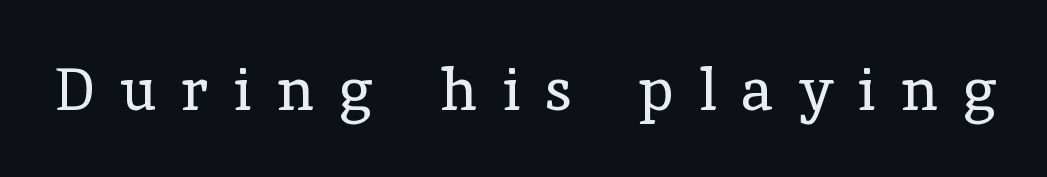
The letters advance in unequal steps, a hallmark of proportional type. A typesetter would call this heavily tracked-out type. Vertical strokes here are truly vertical. Look at the bottom of the vertical strokes: they flare into serifs here. The space beneath each line is pristine and unruled. The characters are drawn with everyday or finer stroke widths.
